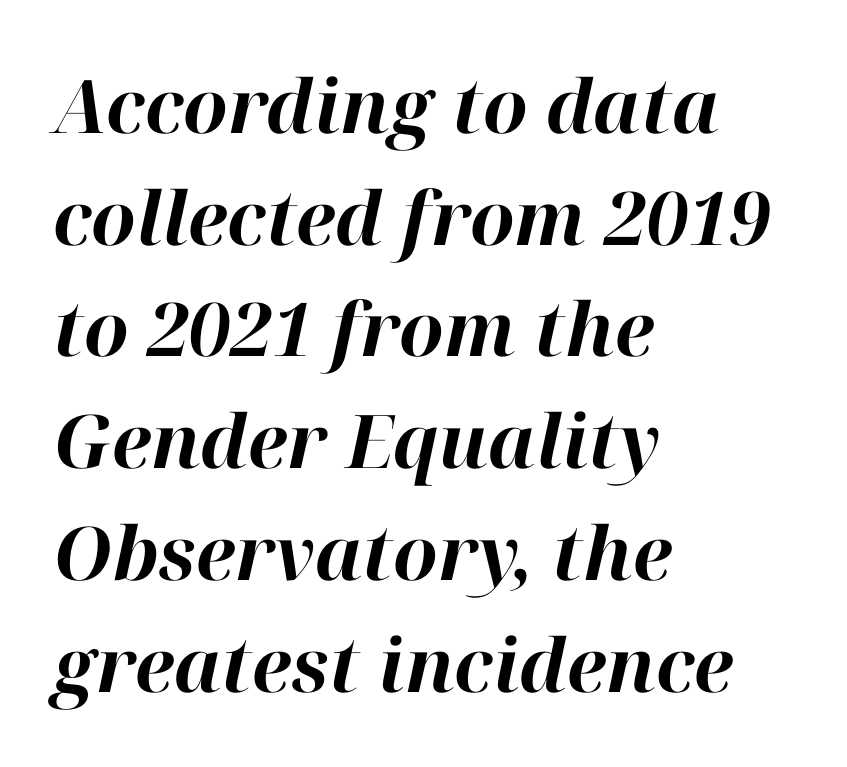
Q: Is the text bold? A: Yes.
Q: Is the text italic (slanted)? A: Yes, it leans right by about 12 degrees.
Q: Is the text underlined? A: No.
Q: How is the paragraph aligned? A: Left-aligned.
Q: Is the spacing between letters normal or unusually wide? A: Normal.
Q: Is the spacing between lines tight, normal or loose? A: Normal.
Q: Width (condensed, normal, or wide)? A: Normal.
Q: Stroke contrast? A: High.
Q: x-height? A: Medium.
Q: Monospaced? A: No.
